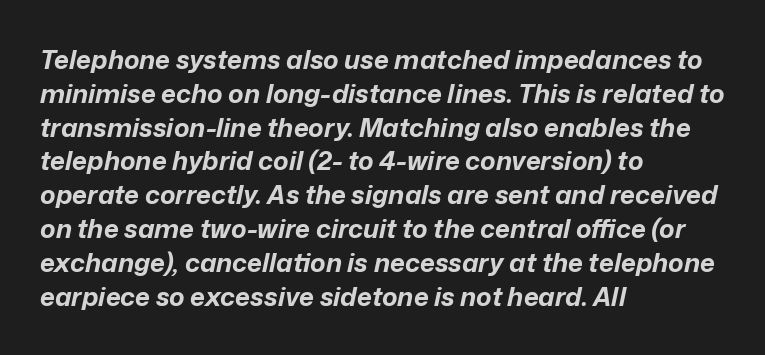
Q: Is the text bold? A: Yes.
Q: Is the text italic (slanted)? A: Yes, it leans right by about 12 degrees.
Q: Is the text underlined? A: No.
Q: How is the paragraph aligned? A: Left-aligned.
Q: Is the spacing between letters normal or unusually wide? A: Normal.
Q: Is the spacing between lines tight, normal or loose? A: Normal.
